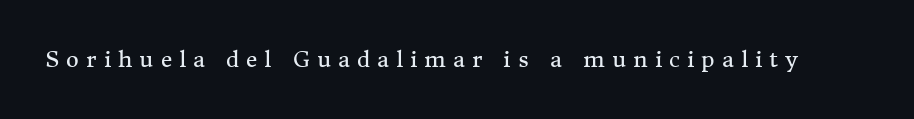
{"italic": "no", "bold": "no", "underline": "no", "letter_spacing": "wide", "letter_spacing_em": 0.32, "glyph_px": 22}
